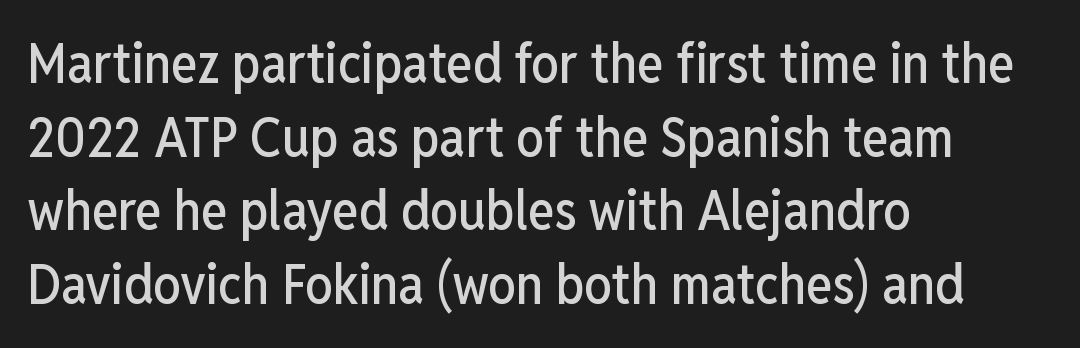
{"serif": "no", "italic": "no", "width": "condensed", "stroke_contrast": "low", "x_height": "medium", "monospaced": "no", "underline": "no", "align": "left", "line_spacing": "normal", "line_spacing_ratio": 1.34, "letter_spacing": "normal", "letter_spacing_em": 0.0, "glyph_px": 55}
